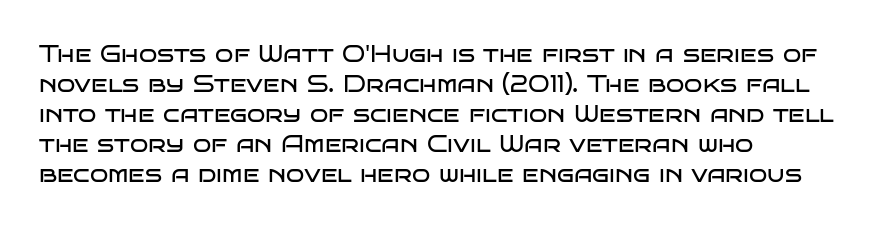
{"italic": "no", "bold": "no", "underline": "no", "align": "left", "line_spacing": "normal", "line_spacing_ratio": 1.25, "letter_spacing": "normal", "letter_spacing_em": 0.0, "glyph_px": 24}
